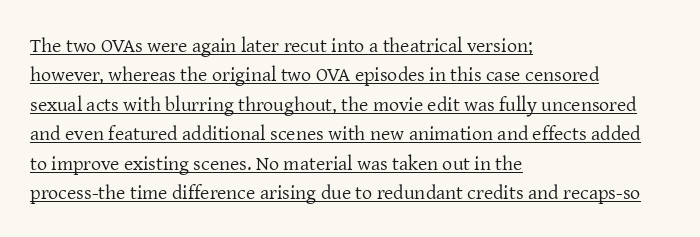
Q: Is the text bold? A: No.
Q: Is the text italic (slanted)? A: No, it is upright.
Q: Is the text underlined? A: Yes.
Q: How is the paragraph aligned? A: Left-aligned.
Q: Is the spacing between letters normal or unusually wide? A: Normal.
Q: Is the spacing between lines tight, normal or loose? A: Normal.
